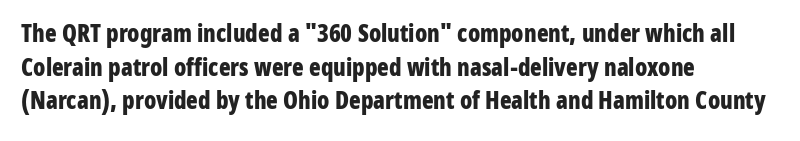
The image shows 24 px bold type, upright; set left-aligned, normal line spacing (1.4x), normal letter spacing, not underlined.
